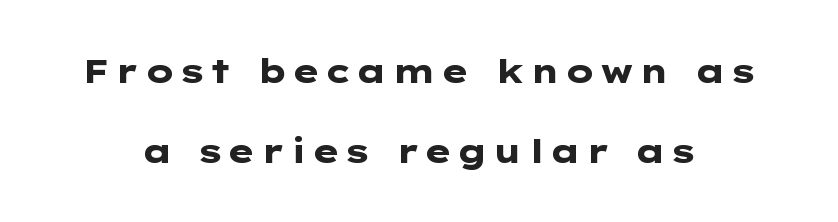
The image shows 33 px heavy, wide sans-serif type, upright; set centered, loose line spacing (2.41x), not underlined; low stroke contrast and a medium x-height.
